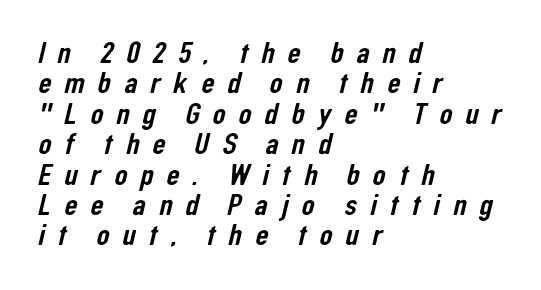
The tracking reads as deliberately expanded to a designer's eye. Casual observation: everything's shoved over to the left. Underlining? Definitely not there. The rendering uses a small line-height, squeezing the rows.
